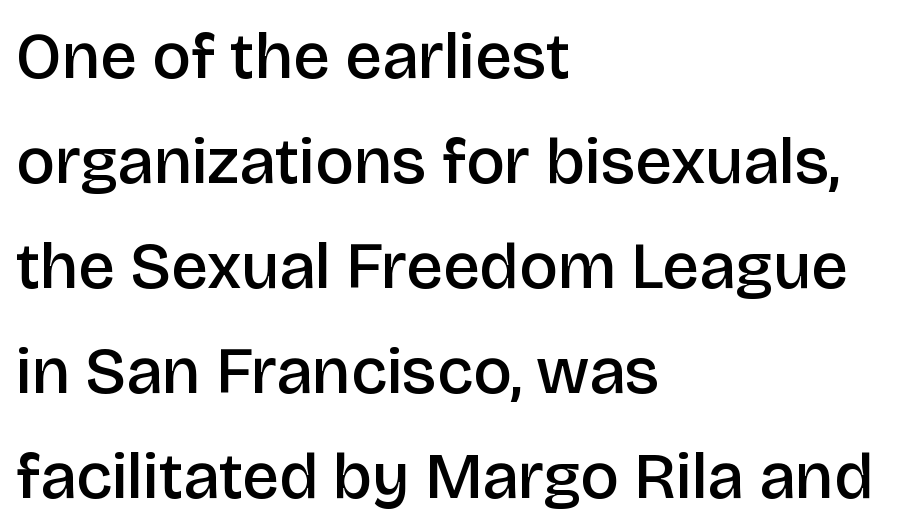
Q: Is the text bold? A: Semi-bold.
Q: Is the text italic (slanted)? A: No, it is upright.
Q: Is the typeface a serif or a sans-serif typeface? A: Sans-serif.
Q: Is the text underlined? A: No.
Q: How is the paragraph aligned? A: Left-aligned.
Q: Is the spacing between letters normal or unusually wide? A: Normal.
Q: Is the spacing between lines tight, normal or loose? A: Normal.
Q: Width (condensed, normal, or wide)? A: Normal.
Q: Stroke contrast? A: Low.
Q: x-height? A: Large.
Q: Monospaced? A: No.
